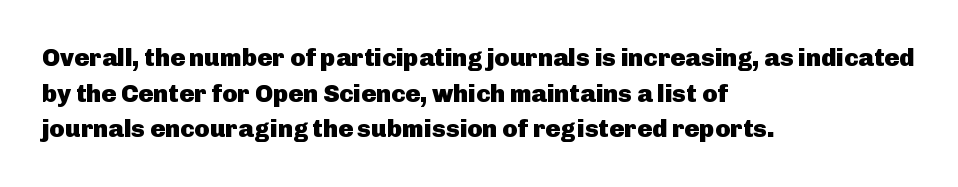
{"italic": "no", "bold": "yes", "underline": "no", "align": "left", "line_spacing": "normal", "line_spacing_ratio": 1.43, "letter_spacing": "normal", "letter_spacing_em": 0.0, "glyph_px": 25}
